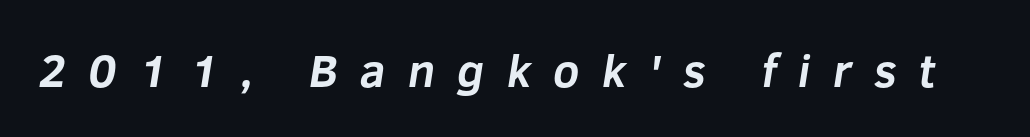
Q: Is the text bold? A: Yes.
Q: Is the typeface a serif or a sans-serif typeface? A: Sans-serif.
Q: Is the text underlined? A: No.
Q: Is the spacing between letters normal or unusually wide? A: Unusually wide.
Q: Width (condensed, normal, or wide)? A: Normal.
Q: Stroke contrast? A: Low.
Q: x-height? A: Medium.
Q: Monospaced? A: No.
